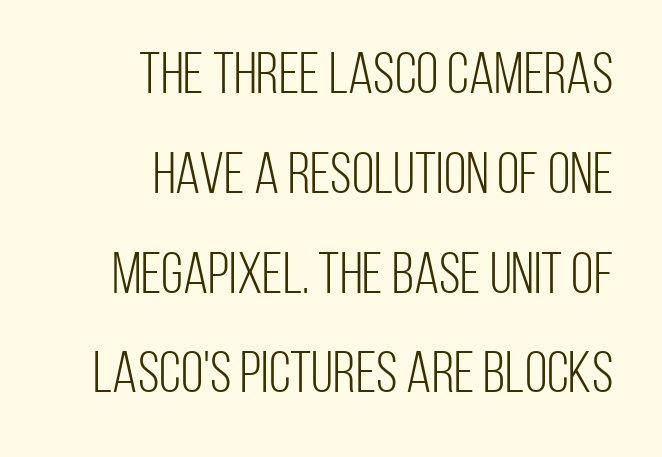
The image shows 58 px light, condensed sans-serif type, upright; set right-aligned, line spacing 1.72x, normal letter spacing, not underlined; low stroke contrast and a large x-height.
